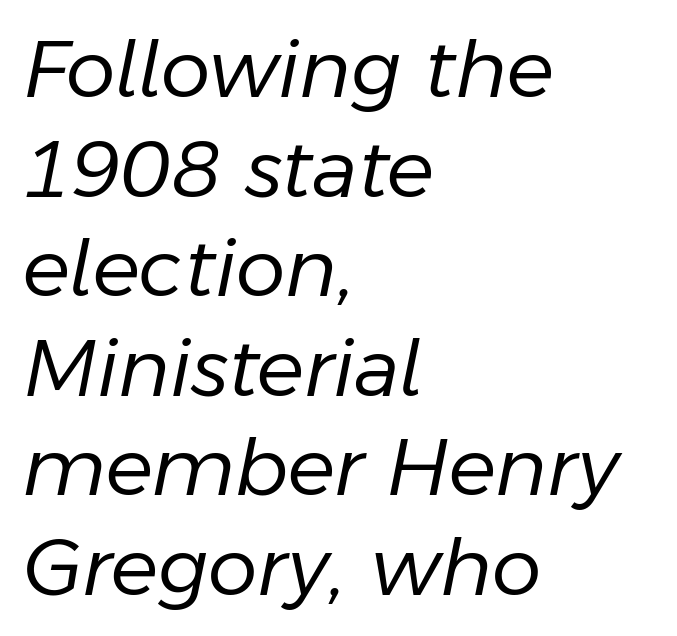
Horizontal bands of white between lines are of average thickness. Short note: letters normally spaced. Character widths vary here, with narrow letters taking less room than wide ones. Stroke thickness stays within the range of a standard reading face or lighter. Slant detected: the letters are inclined.
